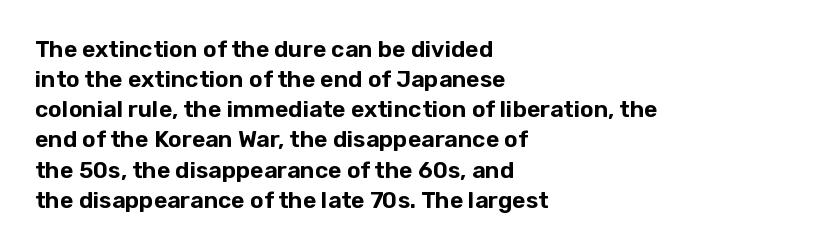
The image shows 23 px text type, upright; set left-aligned, normal line spacing (1.31x), normal letter spacing, not underlined.
